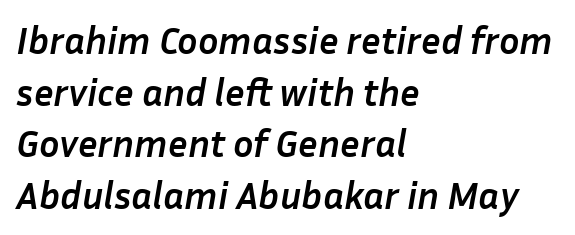
Q: Is the text bold? A: Yes.
Q: Is the text italic (slanted)? A: Yes, it leans right by about 10 degrees.
Q: Is the text underlined? A: No.
Q: How is the paragraph aligned? A: Left-aligned.
Q: Is the spacing between letters normal or unusually wide? A: Normal.
Q: Is the spacing between lines tight, normal or loose? A: Normal.
Q: Width (condensed, normal, or wide)? A: Normal.
Q: Stroke contrast? A: Low.
Q: x-height? A: Medium.
Q: Monospaced? A: No.
